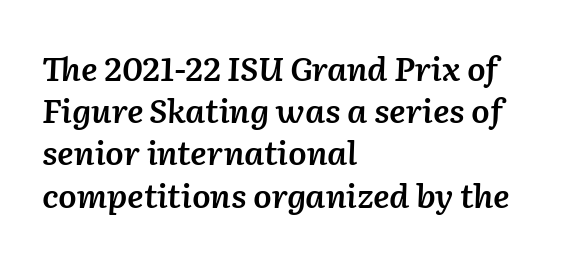
The image shows 33 px semibold type, italic (leaning right); set left-aligned, normal line spacing (1.28x), normal letter spacing, not underlined; low stroke contrast and a medium x-height.
